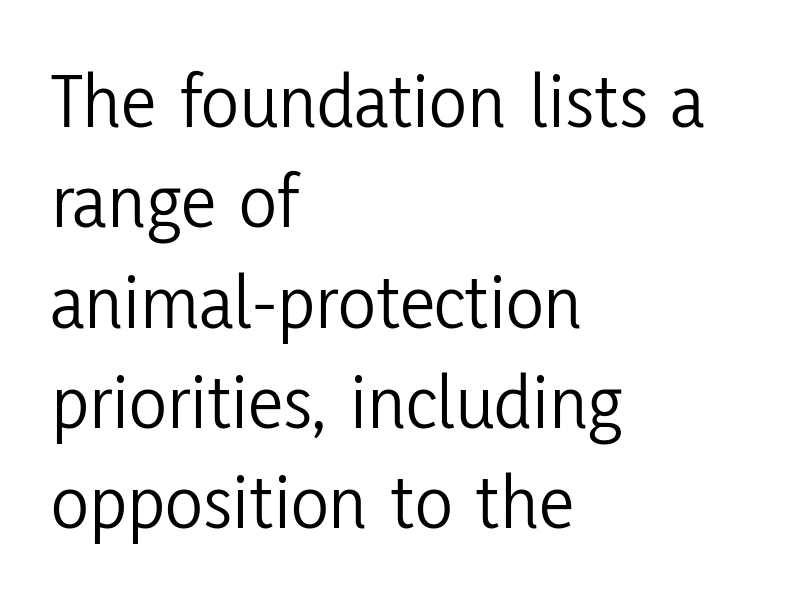
Q: Is the text bold? A: No.
Q: Is the text italic (slanted)? A: No, it is upright.
Q: Is the typeface a serif or a sans-serif typeface? A: Sans-serif.
Q: Is the text underlined? A: No.
Q: How is the paragraph aligned? A: Left-aligned.
Q: Is the spacing between letters normal or unusually wide? A: Normal.
Q: Is the spacing between lines tight, normal or loose? A: Normal.
Q: Width (condensed, normal, or wide)? A: Condensed.
Q: Stroke contrast? A: Low.
Q: x-height? A: Medium.
Q: Monospaced? A: No.
